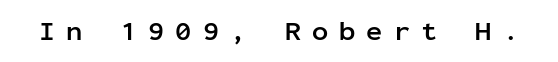
The image shows 27 px bold type, upright; set unusually wide letter spacing (+0.41 em), not underlined.
